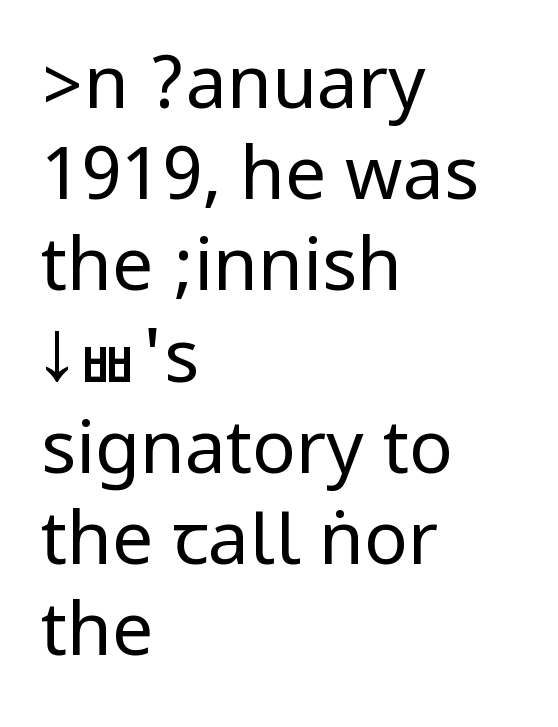
{"serif": "no", "italic": "no", "bold": "no", "weight": "regular", "width": "condensed", "stroke_contrast": "low", "underline": "no", "align": "left", "line_spacing": "normal", "line_spacing_ratio": 1.25, "letter_spacing": "normal", "letter_spacing_em": 0.0, "glyph_px": 73}
